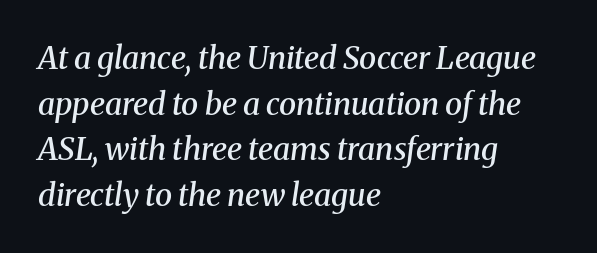
The image shows 31 px semibold serif type, italic (leaning right); set left-aligned, normal line spacing (1.47x), normal letter spacing, not underlined; medium stroke contrast and a medium x-height.
